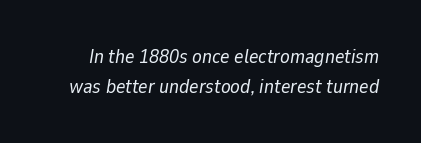
Q: Is the text bold? A: No.
Q: Is the text italic (slanted)? A: Yes, it leans right by about 9 degrees.
Q: Is the text underlined? A: No.
Q: Is the spacing between letters normal or unusually wide? A: Normal.
Q: Is the spacing between lines tight, normal or loose? A: Normal.
